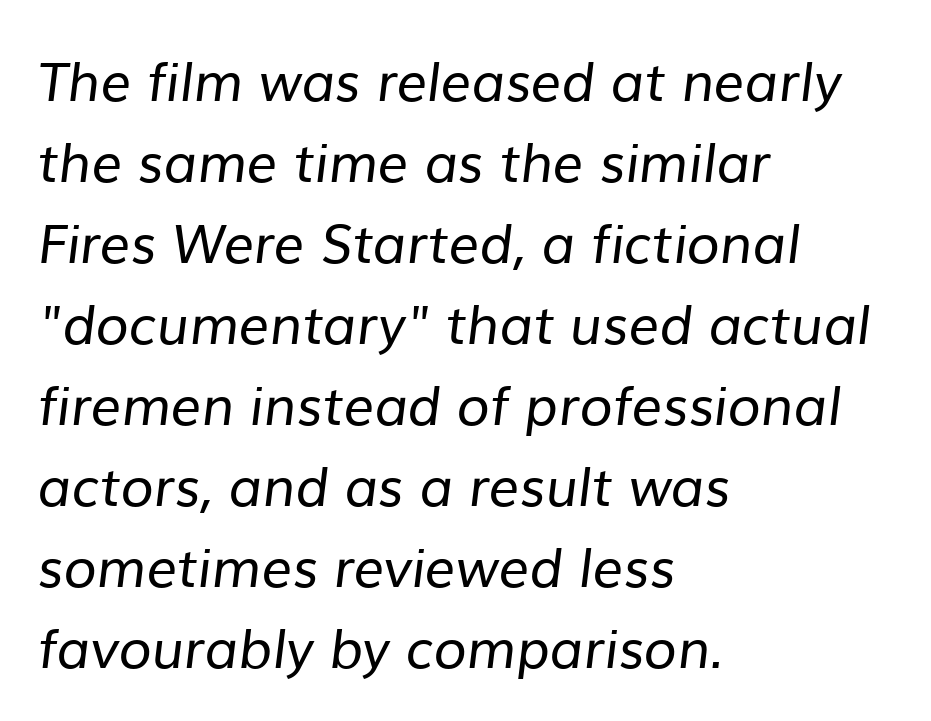
The image shows 54 px regular-weight sans-serif type; set left-aligned, normal line spacing (1.5x), normal letter spacing, not underlined; low stroke contrast and a medium x-height.
